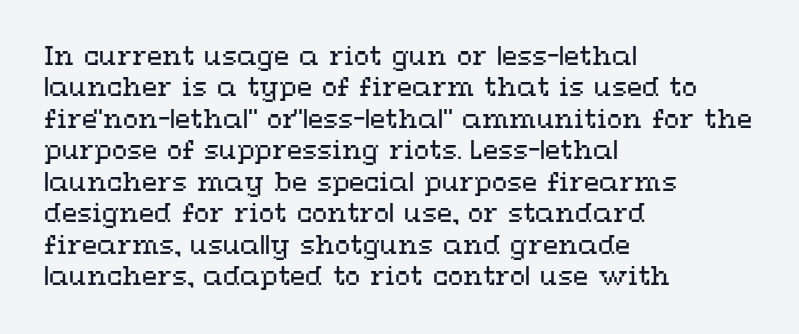
Q: Is the text bold? A: No.
Q: Is the text italic (slanted)? A: No, it is upright.
Q: Is the text underlined? A: No.
Q: How is the paragraph aligned? A: Left-aligned.
Q: Is the spacing between letters normal or unusually wide? A: Normal.
Q: Is the spacing between lines tight, normal or loose? A: Normal.
